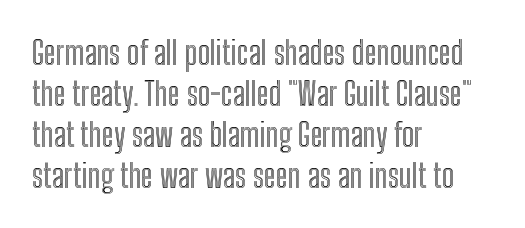
Q: Is the text italic (slanted)? A: No, it is upright.
Q: Is the text underlined? A: No.
Q: How is the paragraph aligned? A: Left-aligned.
Q: Is the spacing between letters normal or unusually wide? A: Normal.
Q: Width (condensed, normal, or wide)? A: Condensed.
Q: x-height? A: Medium.
Q: Monospaced? A: No.
